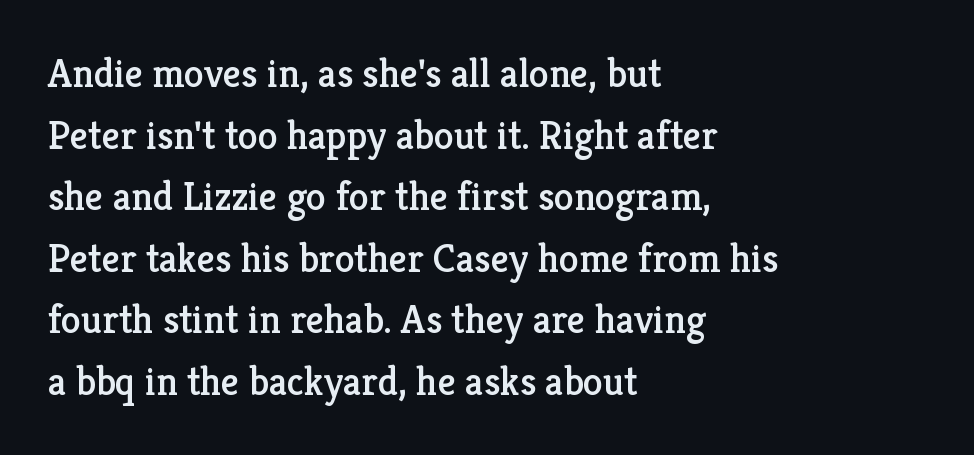
{"serif": "yes", "italic": "no", "width": "normal", "stroke_contrast": "low", "x_height": "medium", "monospaced": "no", "underline": "no", "align": "left", "line_spacing": "normal", "line_spacing_ratio": 1.54, "letter_spacing": "normal", "letter_spacing_em": 0.0, "glyph_px": 40}
